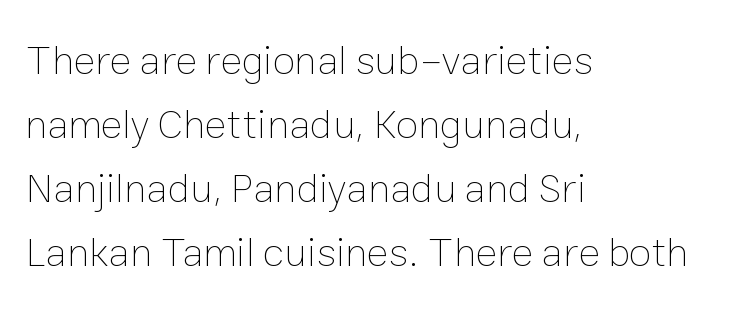
The image shows 41 px thin type, upright; set left-aligned, normal line spacing (1.56x), normal letter spacing, not underlined; low stroke contrast and a medium x-height.
